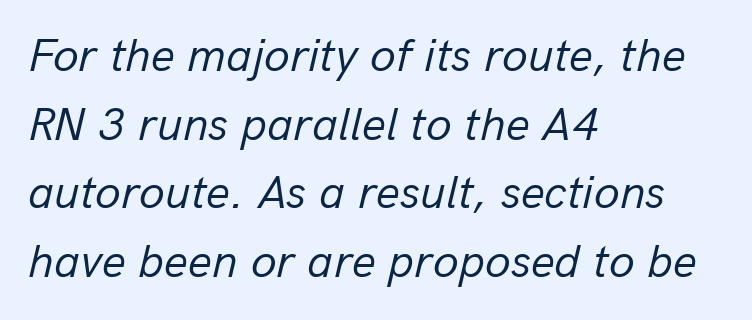
{"italic": "yes", "lean": "right", "slant_degrees": 13, "bold": "no", "weight": "regular", "width": "normal", "stroke_contrast": "low", "x_height": "medium", "monospaced": "no", "underline": "no", "align": "left", "line_spacing": "normal", "line_spacing_ratio": 1.46, "letter_spacing": "normal", "letter_spacing_em": 0.0, "glyph_px": 47}
